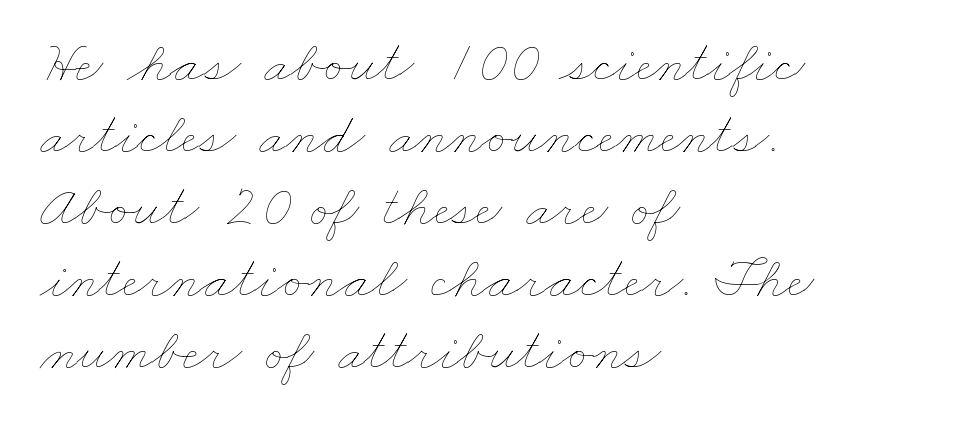
Q: Is the text bold? A: No.
Q: Is the text underlined? A: No.
Q: How is the paragraph aligned? A: Left-aligned.
Q: Is the spacing between letters normal or unusually wide? A: Normal.
Q: Width (condensed, normal, or wide)? A: Wide.
Q: Stroke contrast? A: Low.
Q: x-height? A: Small.
Q: Monospaced? A: No.
